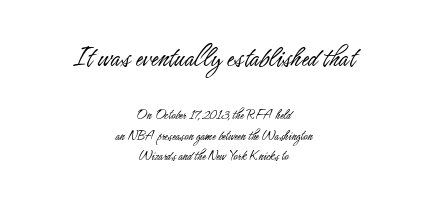
Q: Is the text bold? A: No.
Q: Is the text italic (slanted)? A: Yes.
Q: Is the typeface a serif or a sans-serif typeface? A: Sans-serif.
Q: Is the text underlined? A: No.
Q: How is the paragraph aligned? A: Centered.
Q: Is the spacing between letters normal or unusually wide? A: Normal.
Q: Is the spacing between lines tight, normal or loose? A: Normal.
Q: Which block of text is set in a larger size, the first (top) or the second (bottom)? A: The first (top) one.
Q: Width (condensed, normal, or wide)? A: Condensed.
Q: Stroke contrast? A: Low.
Q: x-height? A: Small.
Q: Monospaced? A: No.
